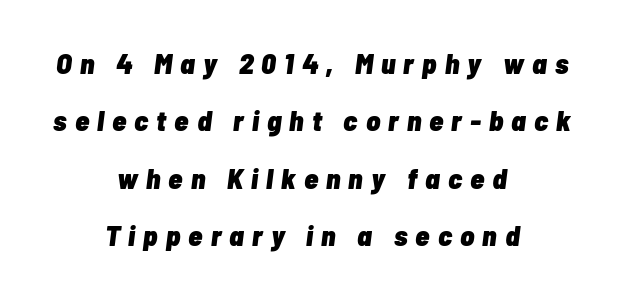
{"italic": "yes", "lean": "right", "slant_degrees": 7, "bold": "yes", "weight": "heavy", "width": "condensed", "stroke_contrast": "low", "x_height": "medium", "monospaced": "no", "underline": "no", "align": "center", "line_spacing": "loose", "line_spacing_ratio": 1.98, "letter_spacing": "wide", "letter_spacing_em": 0.28, "glyph_px": 29}
